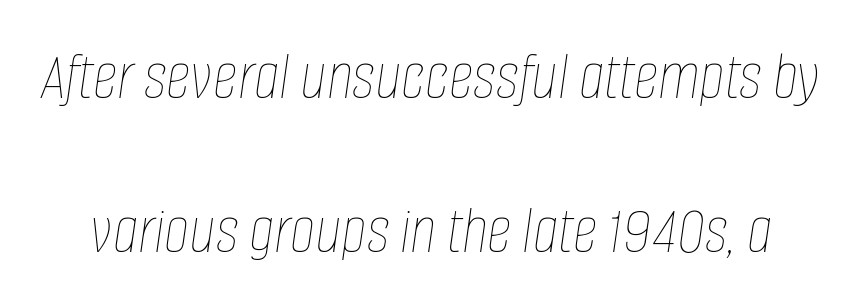
Q: Is the text bold? A: No.
Q: Is the text italic (slanted)? A: Yes, it leans right by about 8 degrees.
Q: Is the text underlined? A: No.
Q: Is the spacing between letters normal or unusually wide? A: Normal.
Q: Is the spacing between lines tight, normal or loose? A: Loose.
Q: Width (condensed, normal, or wide)? A: Condensed.
Q: Stroke contrast? A: Low.
Q: x-height? A: Large.
Q: Monospaced? A: No.
